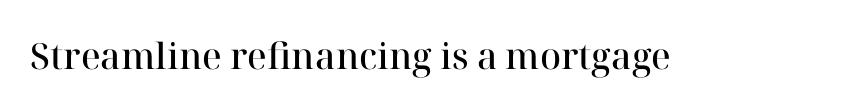
{"serif": "yes", "italic": "no", "bold": "semi", "weight": "semibold", "width": "normal", "stroke_contrast": "high", "x_height": "medium", "monospaced": "no", "underline": "no", "letter_spacing": "normal", "letter_spacing_em": 0.0, "glyph_px": 36}
